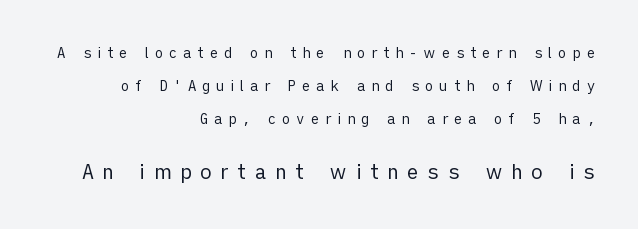
The image shows 20 px text type, upright; set right-aligned, loose line spacing (2.36x), unusually wide letter spacing (+0.41 em), not underlined; the second (bottom) block is 1.43x larger.
